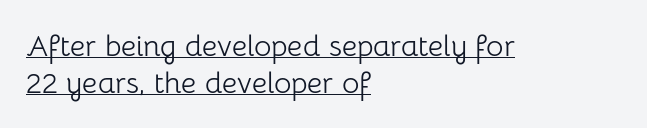
Is the block centered? No — it sits flush against the left margin. Ascenders rise straight up at ninety degrees. Tracking here is standard; glyphs follow each other at the usual distance. Weight: not bold — regular or lighter.
